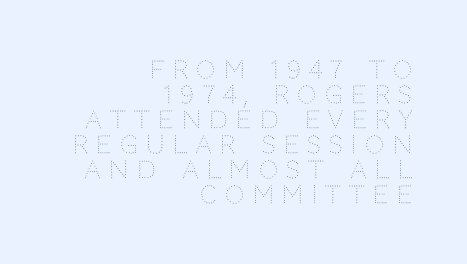
{"italic": "no", "bold": "no", "underline": "no", "align": "right", "line_spacing": "tight", "line_spacing_ratio": 1.04, "letter_spacing": "wide", "letter_spacing_em": 0.35, "glyph_px": 24}
